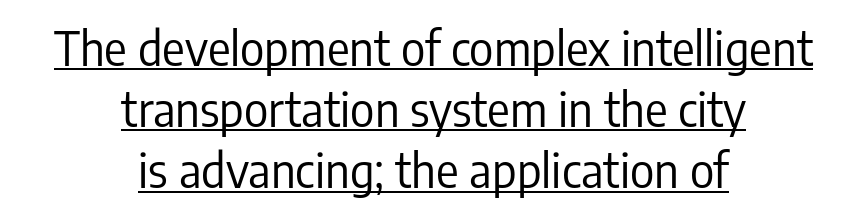
These characters rest on top of a visible drawn line. The horizontal fit of the characters is conventional and even. Vertical spacing — default. Do the characters align in a grid? No, the font is proportional. Where is the straight margin? There isn't one; the lines are centered.
